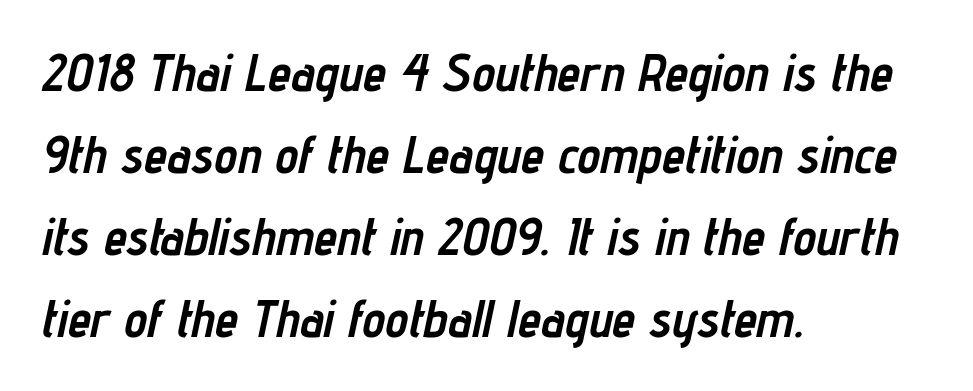
The letters are slanted; this is an italic face. Tracking here is standard; glyphs follow each other at the usual distance. The typesetter chose a ragged-right arrangement here. Regular leading. Each letter keeps its own natural width here, so spacing adapts to shape.
